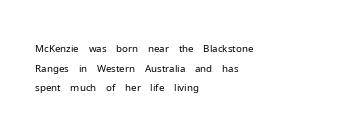
The image shows 20 px text type, upright; set left-aligned, tight line spacing (0.98x), normal letter spacing, not underlined.
